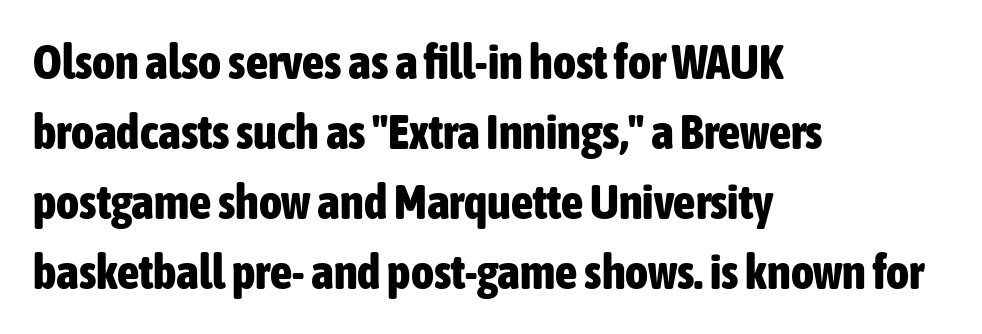
The font's upright variant was chosen for this text. Does the weight exceed regular? Yes, all the way to bold. Honestly, the letter spacing is just normal — you wouldn't notice it. The face used here is a sans, in the tradition of grotesques and geometrics.
